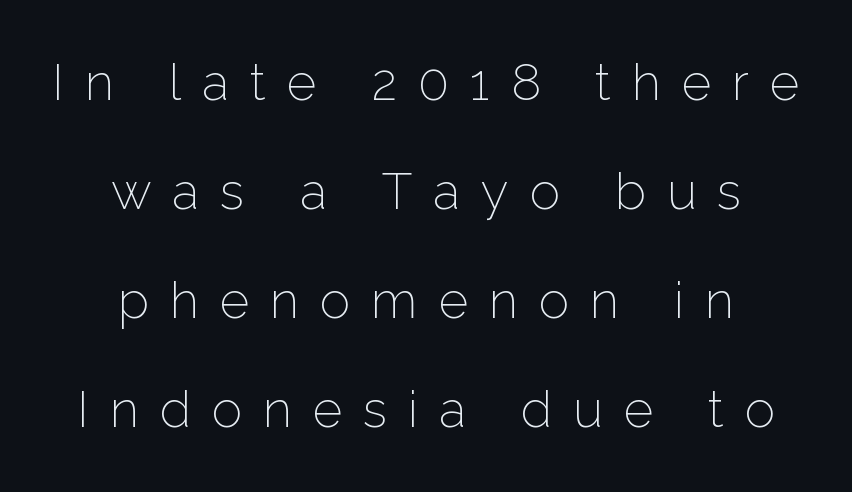
The image shows 51 px light sans-serif type, upright; set centered, loose line spacing (2.14x), unusually wide letter spacing (+0.41 em), not underlined; low stroke contrast and a medium x-height.
